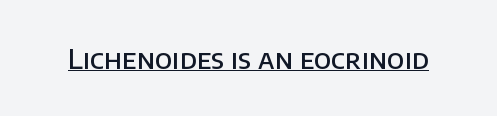
{"italic": "no", "bold": "semi", "underline": "yes", "letter_spacing": "normal", "letter_spacing_em": 0.0, "glyph_px": 27}
